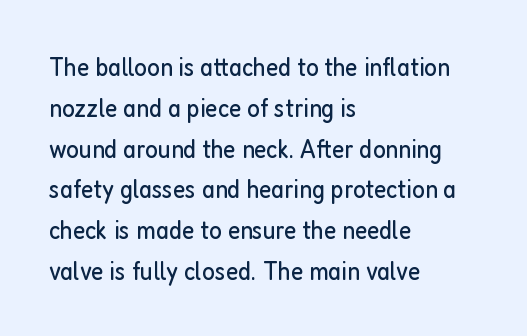
The image shows 27 px text type, upright; set left-aligned, normal line spacing (1.51x), normal letter spacing, not underlined.
